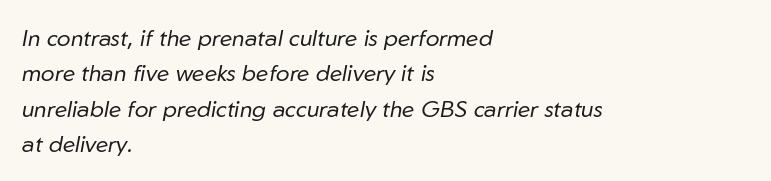
The image shows 23 px text type, italic (leaning right); set left-aligned, normal line spacing (1.54x), normal letter spacing, not underlined.
